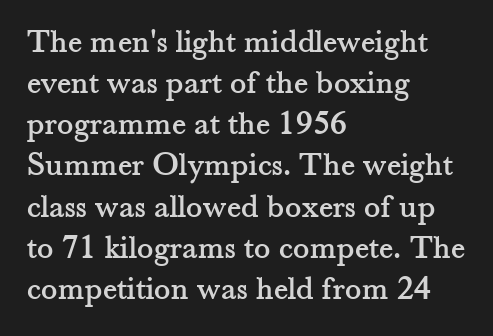
{"serif": "yes", "italic": "no", "width": "normal", "stroke_contrast": "medium", "x_height": "small", "monospaced": "no", "underline": "no", "align": "left", "line_spacing_ratio": 1.21, "letter_spacing": "normal", "letter_spacing_em": 0.0, "glyph_px": 34}
